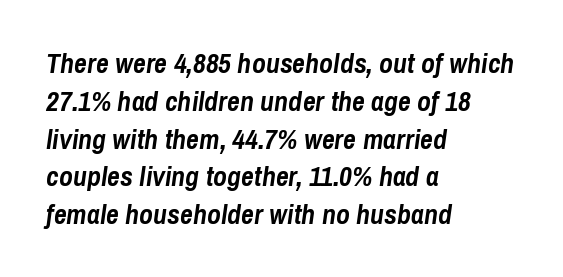
{"italic": "yes", "lean": "right", "slant_degrees": 8, "bold": "yes", "weight": "semibold", "width": "condensed", "stroke_contrast": "low", "x_height": "medium", "monospaced": "no", "underline": "no", "align": "left", "line_spacing": "normal", "line_spacing_ratio": 1.35, "letter_spacing": "normal", "letter_spacing_em": 0.0, "glyph_px": 28}
